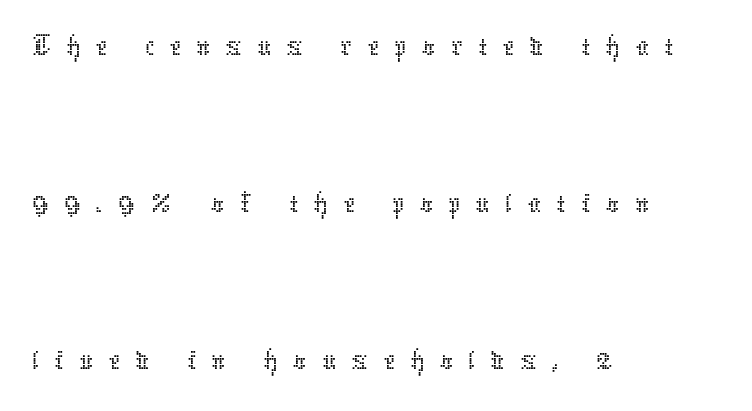
The image shows 66 px thin type, upright; set left-aligned, loose line spacing (2.38x), unusually wide letter spacing (+0.23 em), not underlined; low stroke contrast and a medium x-height.
